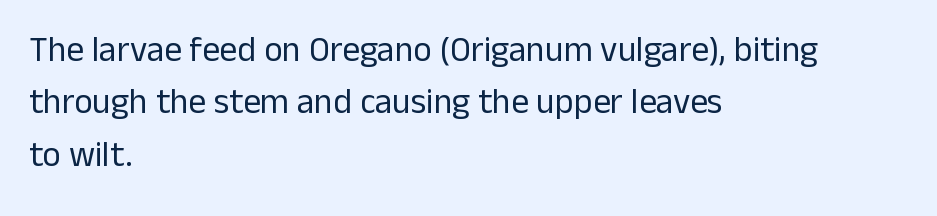
The image shows 35 px regular-weight sans-serif type, upright; set left-aligned, normal line spacing (1.5x), normal letter spacing, not underlined; low stroke contrast and a medium x-height.
